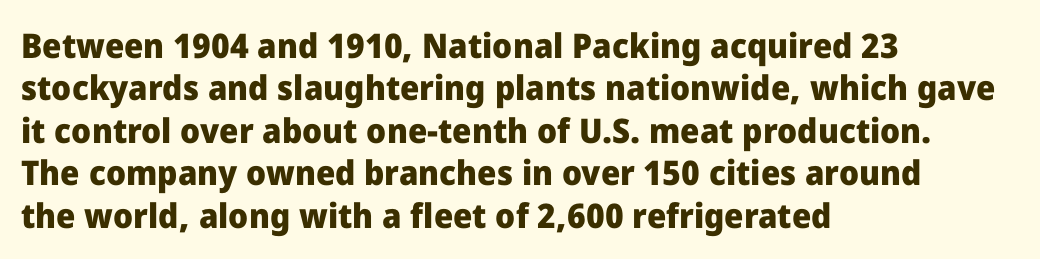
{"serif": "no", "italic": "no", "bold": "yes", "weight": "heavy", "width": "normal", "stroke_contrast": "low", "x_height": "medium", "monospaced": "no", "underline": "no", "align": "left", "line_spacing": "normal", "line_spacing_ratio": 1.25, "letter_spacing": "normal", "letter_spacing_em": 0.0, "glyph_px": 34}
